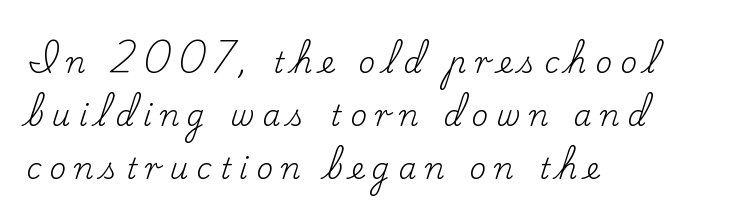
Q: Is the text bold? A: No.
Q: Is the text italic (slanted)? A: Yes.
Q: Is the typeface a serif or a sans-serif typeface? A: Serif.
Q: Is the text underlined? A: No.
Q: How is the paragraph aligned? A: Left-aligned.
Q: Is the spacing between letters normal or unusually wide? A: Unusually wide.
Q: Width (condensed, normal, or wide)? A: Normal.
Q: Stroke contrast? A: Low.
Q: x-height? A: Small.
Q: Monospaced? A: No.
